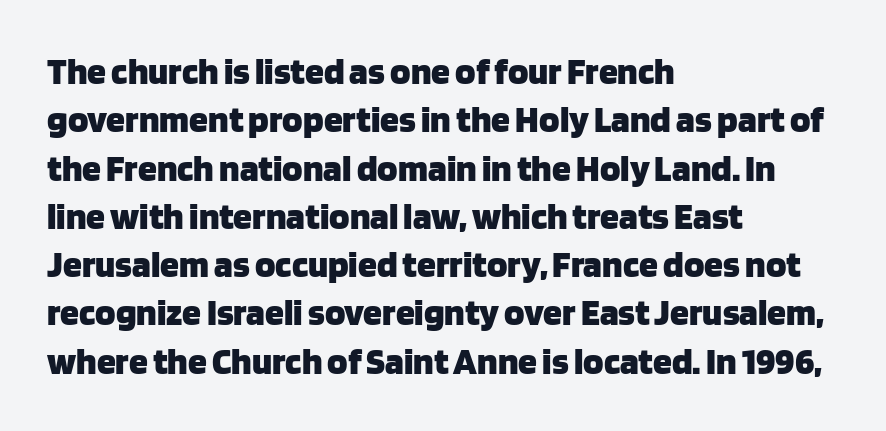
Q: Is the text bold? A: Yes.
Q: Is the text italic (slanted)? A: No, it is upright.
Q: Is the typeface a serif or a sans-serif typeface? A: Sans-serif.
Q: Is the text underlined? A: No.
Q: How is the paragraph aligned? A: Left-aligned.
Q: Is the spacing between letters normal or unusually wide? A: Normal.
Q: Is the spacing between lines tight, normal or loose? A: Normal.
Q: Width (condensed, normal, or wide)? A: Normal.
Q: Stroke contrast? A: Low.
Q: x-height? A: Large.
Q: Monospaced? A: No.
